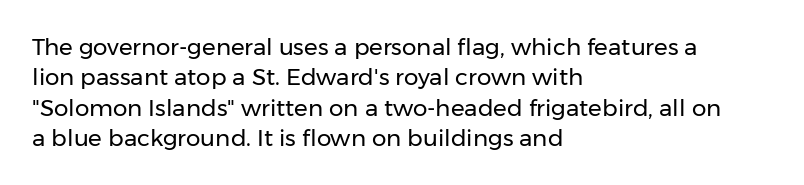
The space directly below the letters is spotless. Caption: standard tracking, unaltered. Vertically, the passage feels balanced, rows spaced as you'd expect. Does the lettering tilt? It doesn't — this is upright.
